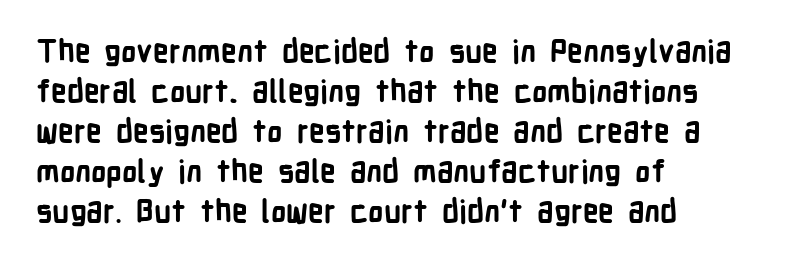
Q: Is the text bold? A: Yes.
Q: Is the text italic (slanted)? A: No, it is upright.
Q: Is the typeface a serif or a sans-serif typeface? A: Sans-serif.
Q: Is the text underlined? A: No.
Q: How is the paragraph aligned? A: Left-aligned.
Q: Is the spacing between letters normal or unusually wide? A: Normal.
Q: Is the spacing between lines tight, normal or loose? A: Normal.
Q: Width (condensed, normal, or wide)? A: Condensed.
Q: Stroke contrast? A: Low.
Q: x-height? A: Medium.
Q: Monospaced? A: No.
